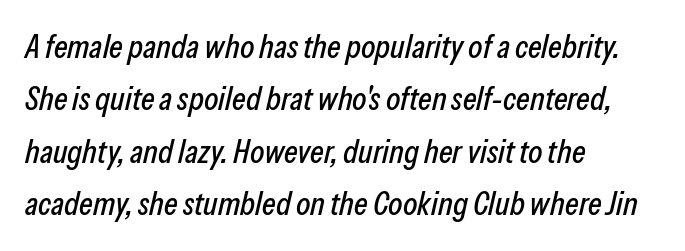
The image shows 33 px condensed type, italic (leaning right); set left-aligned, normal line spacing (1.59x), normal letter spacing, not underlined; low stroke contrast and a medium x-height.
